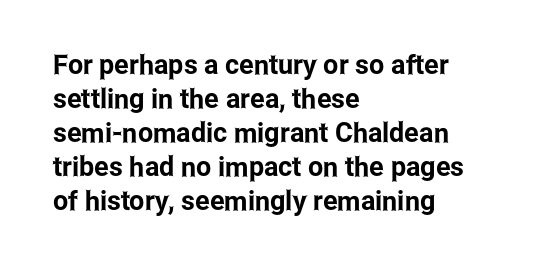
The image shows 27 px text type, upright; set left-aligned, normal line spacing (1.26x), normal letter spacing, not underlined.
